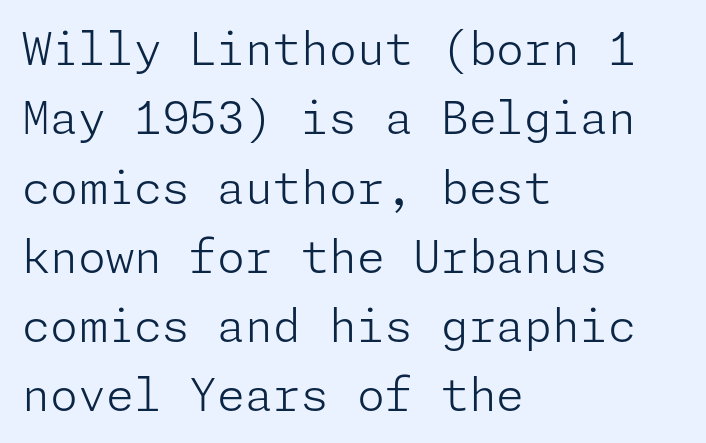
The image shows 45 px light sans-serif type, upright; set left-aligned, normal line spacing (1.54x), normal letter spacing, not underlined; low stroke contrast and a medium x-height.
